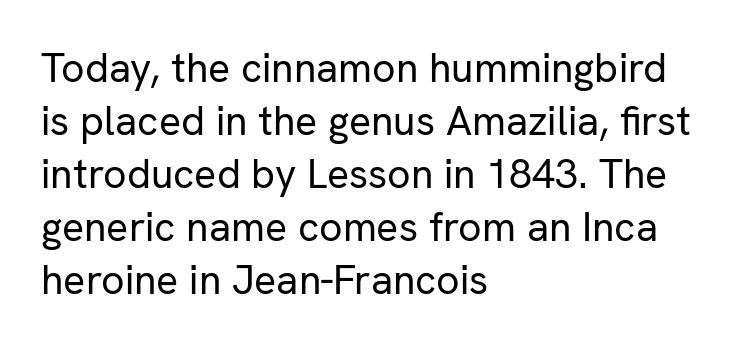
Does the copy run flush right? No — it runs flush left. This reads as an unemphasized weight, regular at the heaviest. The face used here is proportionally spaced, like ordinary book or web type. Bare-footed words on every line.
